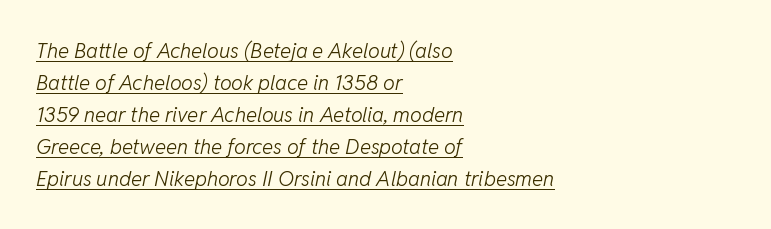
The image shows 21 px text type, italic (leaning right); set left-aligned, normal line spacing (1.52x), normal letter spacing, underlined.
